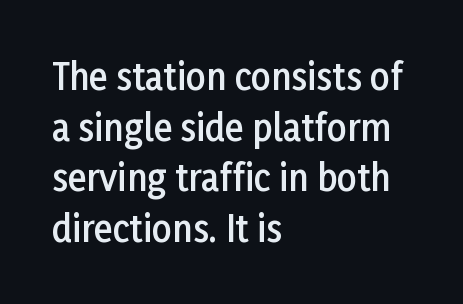
{"serif": "no", "italic": "no", "bold": "semi", "weight": "semibold", "width": "normal", "stroke_contrast": "low", "x_height": "medium", "monospaced": "no", "underline": "no", "align": "left", "line_spacing": "normal", "line_spacing_ratio": 1.45, "letter_spacing": "normal", "letter_spacing_em": 0.0, "glyph_px": 35}
